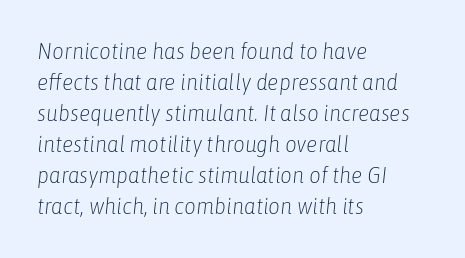
The image shows 23 px text type, italic (leaning right); set left-aligned, normal line spacing (1.35x), normal letter spacing, not underlined.
